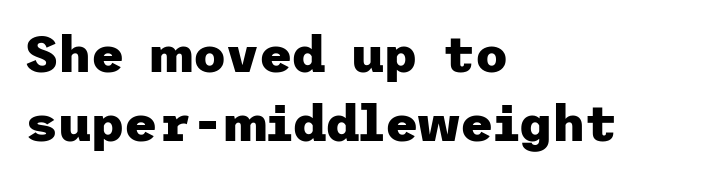
The image shows 51 px heavy sans-serif type, upright; set left-aligned, normal line spacing (1.36x), normal letter spacing, not underlined; low stroke contrast and a medium x-height.
